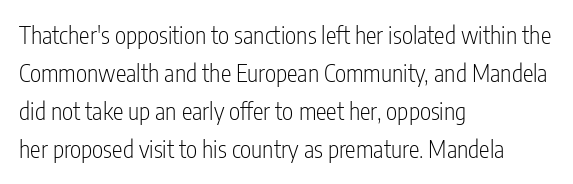
{"italic": "no", "bold": "no", "underline": "no", "align": "left", "line_spacing": "normal", "line_spacing_ratio": 1.59, "letter_spacing": "normal", "letter_spacing_em": 0.0, "glyph_px": 24}
